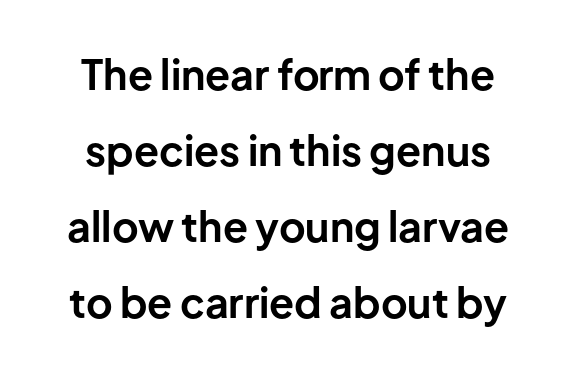
The image shows 41 px bold sans-serif type, upright; set line spacing 1.85x, normal letter spacing, not underlined; low stroke contrast and a medium x-height.
